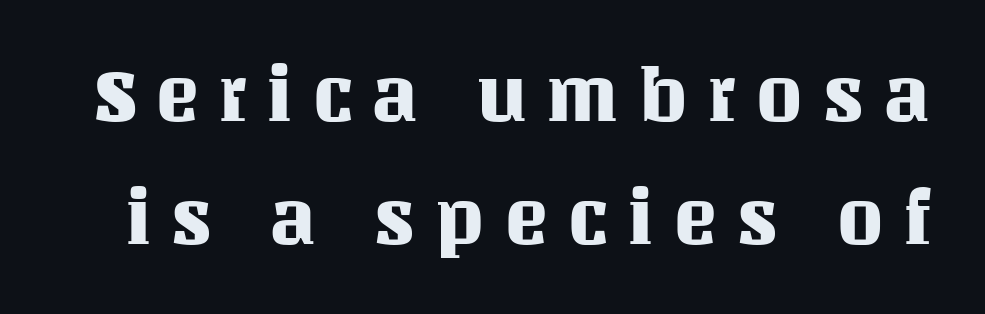
Q: Is the text italic (slanted)? A: No, it is upright.
Q: Is the text underlined? A: No.
Q: Is the spacing between letters normal or unusually wide? A: Unusually wide.
Q: Is the spacing between lines tight, normal or loose? A: Normal.
Q: Width (condensed, normal, or wide)? A: Normal.
Q: Stroke contrast? A: Medium.
Q: x-height? A: Large.
Q: Monospaced? A: No.
